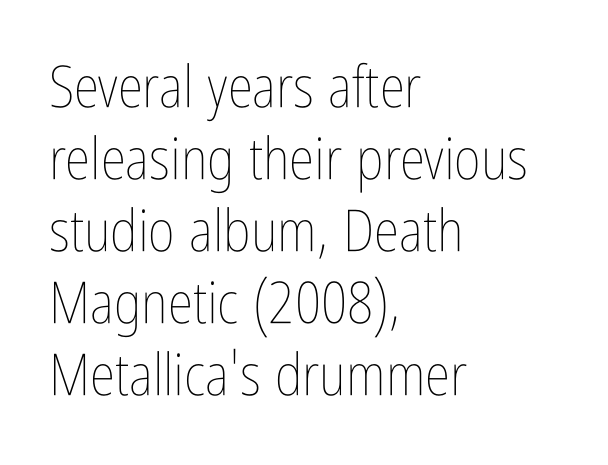
The image shows 58 px thin, condensed type, upright; set left-aligned, line spacing 1.24x, normal letter spacing, not underlined; low stroke contrast and a medium x-height.
